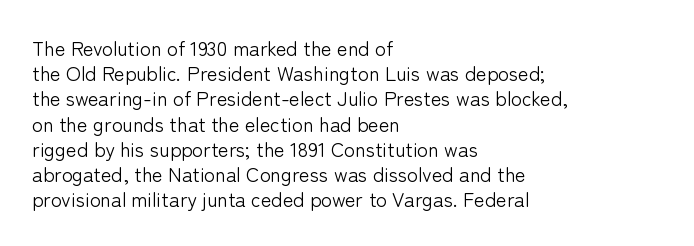
How would I describe the line gaps? Plain and ordinary. Stem width sits at or under what a default text font uses. Posture: straight, roman, zero tilt. Underlining? Definitely not there. How are the letters spaced? Ordinarily, with no added tracking. Alignment: flush left.
